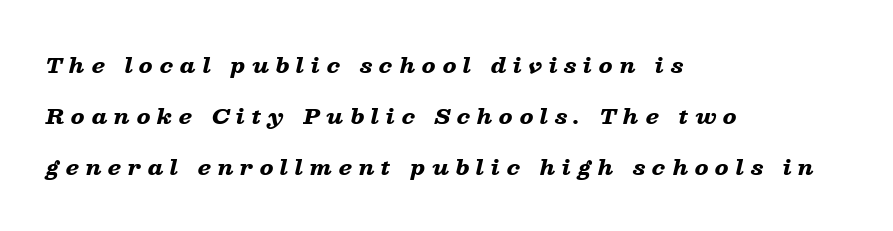
The image shows 21 px bold type, italic (leaning right); set left-aligned, loose line spacing (2.43x), unusually wide letter spacing (+0.32 em), not underlined.
